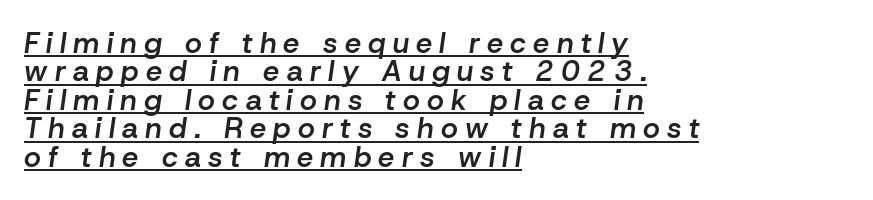
The image shows 29 px semibold type, italic (leaning right); set left-aligned, tight line spacing (0.98x), unusually wide letter spacing (+0.25 em), underlined; low stroke contrast and a medium x-height.
